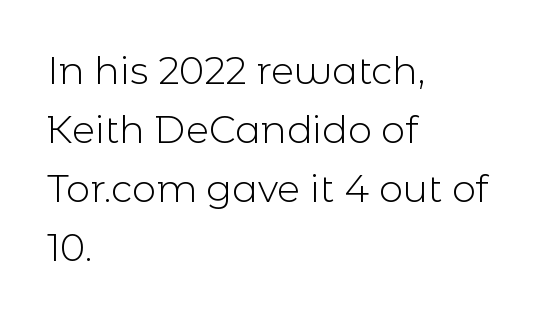
Underlining? Definitely not there. Unlike italic type, these characters show no tilt at all. Each letter keeps its own natural width here, so spacing adapts to shape. Typographically, this falls in the sans-serif category. The rows are spaced the way most documents space them.
